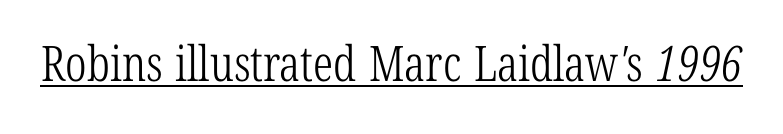
The image shows 49 px light, condensed serif type; set normal letter spacing, underlined; low stroke contrast and a medium x-height.
